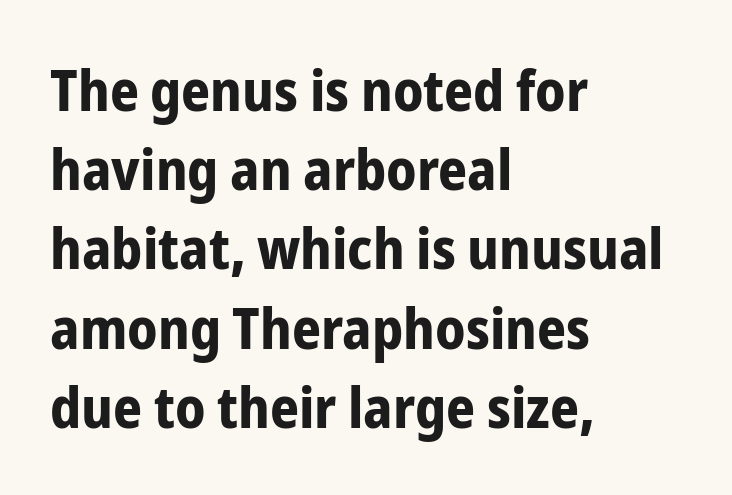
Q: Is the text bold? A: Yes.
Q: Is the text italic (slanted)? A: No, it is upright.
Q: Is the typeface a serif or a sans-serif typeface? A: Sans-serif.
Q: Is the text underlined? A: No.
Q: How is the paragraph aligned? A: Left-aligned.
Q: Is the spacing between letters normal or unusually wide? A: Normal.
Q: Is the spacing between lines tight, normal or loose? A: Normal.
Q: Width (condensed, normal, or wide)? A: Condensed.
Q: Stroke contrast? A: Low.
Q: x-height? A: Medium.
Q: Monospaced? A: No.
